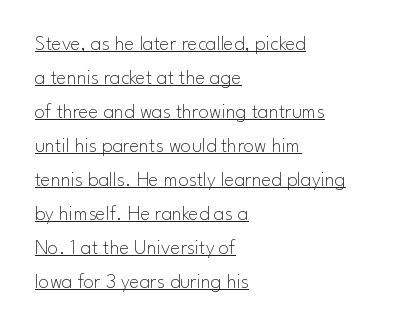
The image shows 21 px text type, upright; set left-aligned, normal line spacing (1.62x), normal letter spacing, underlined.
